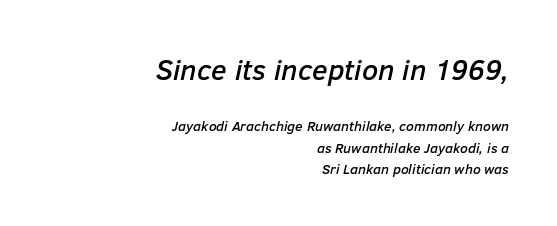
{"italic": "yes", "lean": "right", "slant_degrees": 12, "width": "normal", "stroke_contrast": "low", "x_height": "medium", "monospaced": "no", "underline": "no", "align": "right", "line_spacing": "normal", "line_spacing_ratio": 1.52, "letter_spacing": "normal", "letter_spacing_em": 0.0, "larger_block": "first", "size_ratio": 2.07, "glyph_px": 29}
